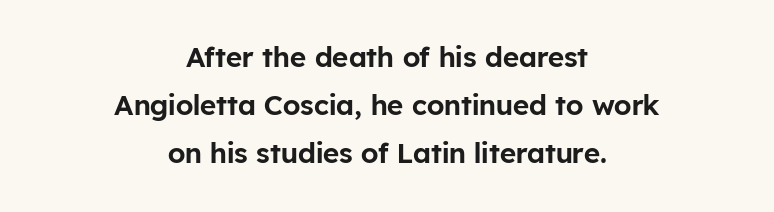
The image shows 28 px sans-serif type, upright; set centered, line spacing 1.72x, normal letter spacing, not underlined; low stroke contrast and a medium x-height.
